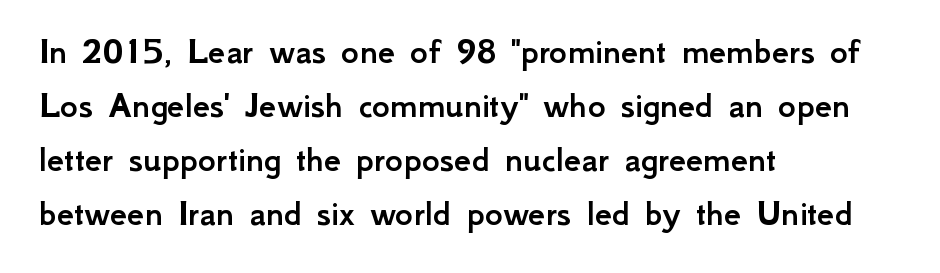
{"serif": "no", "italic": "no", "width": "normal", "stroke_contrast": "low", "x_height": "small", "monospaced": "no", "underline": "no", "align": "left", "line_spacing": "normal", "line_spacing_ratio": 1.42, "letter_spacing": "normal", "letter_spacing_em": 0.0, "glyph_px": 38}
